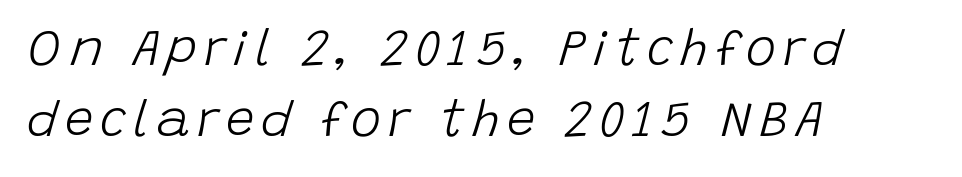
{"italic": "yes", "lean": "right", "slant_degrees": 15, "bold": "no", "weight": "light", "width": "normal", "stroke_contrast": "low", "x_height": "large", "monospaced": "no", "underline": "no", "align": "left", "line_spacing": "normal", "line_spacing_ratio": 1.39, "glyph_px": 51}
